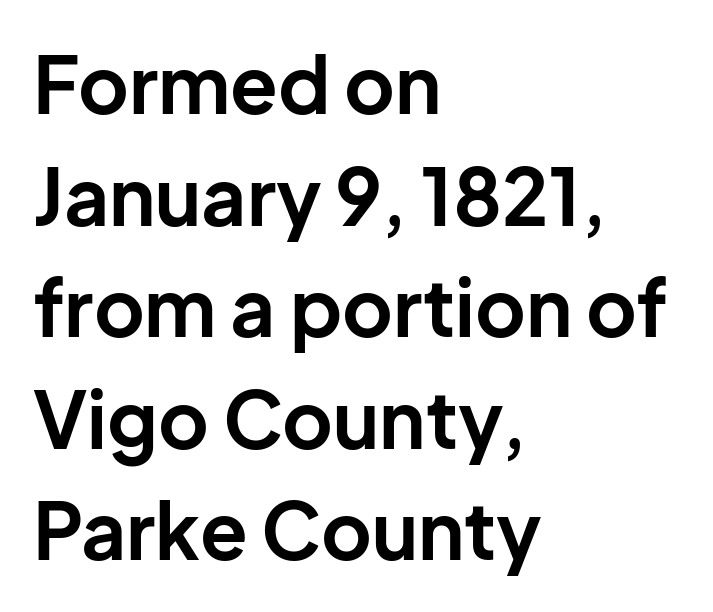
Q: Is the text bold? A: Yes.
Q: Is the text italic (slanted)? A: No, it is upright.
Q: Is the typeface a serif or a sans-serif typeface? A: Sans-serif.
Q: Is the text underlined? A: No.
Q: How is the paragraph aligned? A: Left-aligned.
Q: Is the spacing between letters normal or unusually wide? A: Normal.
Q: Is the spacing between lines tight, normal or loose? A: Normal.
Q: Width (condensed, normal, or wide)? A: Normal.
Q: Stroke contrast? A: Low.
Q: x-height? A: Medium.
Q: Monospaced? A: No.
